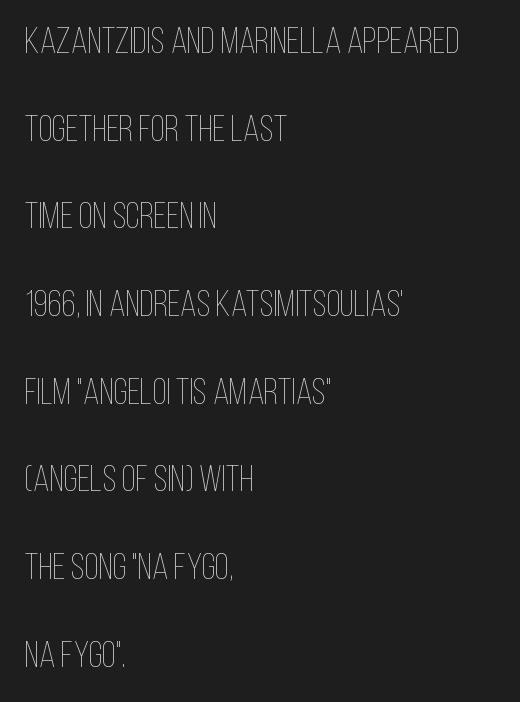
Characters follow at the spacing the type designer built in. One glance says open: line gaps are wider than usual. The rendering uses natural spacing where letterforms have individual widths. Every character sits straight up, as roman type does.
